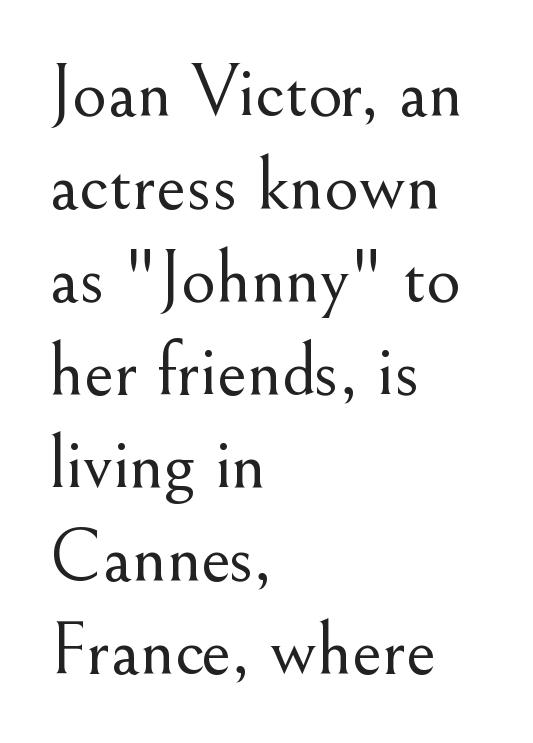
In terms of letterform style, serifs are clearly present. Rendered with straight, roman letterforms. The gap between lines stays unmarked. Weight: regular or lighter. Each word holds together tightly as a unit, with standard inter-letter gaps. Compared with a centered layout, this one pins lines to the left instead.
